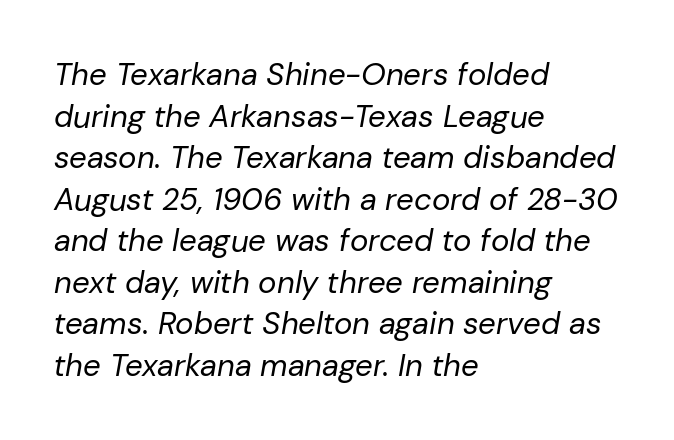
Q: Is the text bold? A: No.
Q: Is the text italic (slanted)? A: Yes, it leans right by about 10 degrees.
Q: Is the text underlined? A: No.
Q: How is the paragraph aligned? A: Left-aligned.
Q: Is the spacing between letters normal or unusually wide? A: Normal.
Q: Is the spacing between lines tight, normal or loose? A: Normal.
Q: Width (condensed, normal, or wide)? A: Normal.
Q: Stroke contrast? A: Low.
Q: x-height? A: Medium.
Q: Monospaced? A: No.
